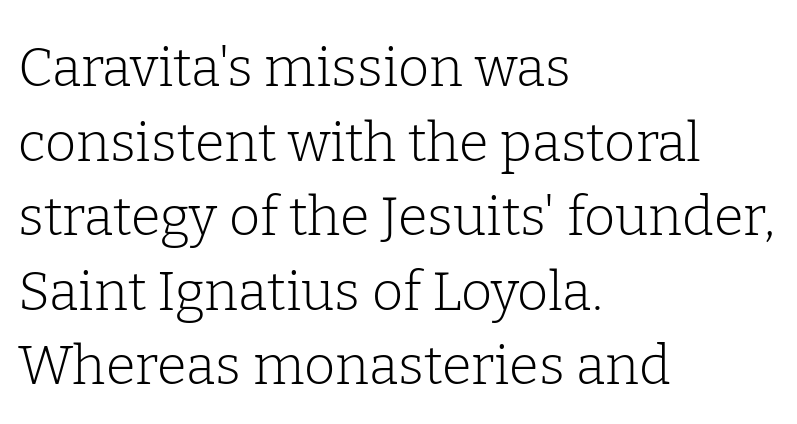
The image shows 54 px light serif type, upright; set left-aligned, normal line spacing (1.38x), normal letter spacing, not underlined; low stroke contrast and a medium x-height.
